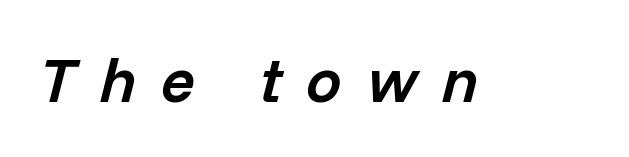
The type is letterspaced generously, with wide tracking. On the weight axis this lands at semibold, roughly 600. Slant detected: the letters are inclined. The gap between lines stays unmarked. The letters advance in unequal steps, a hallmark of proportional type.
